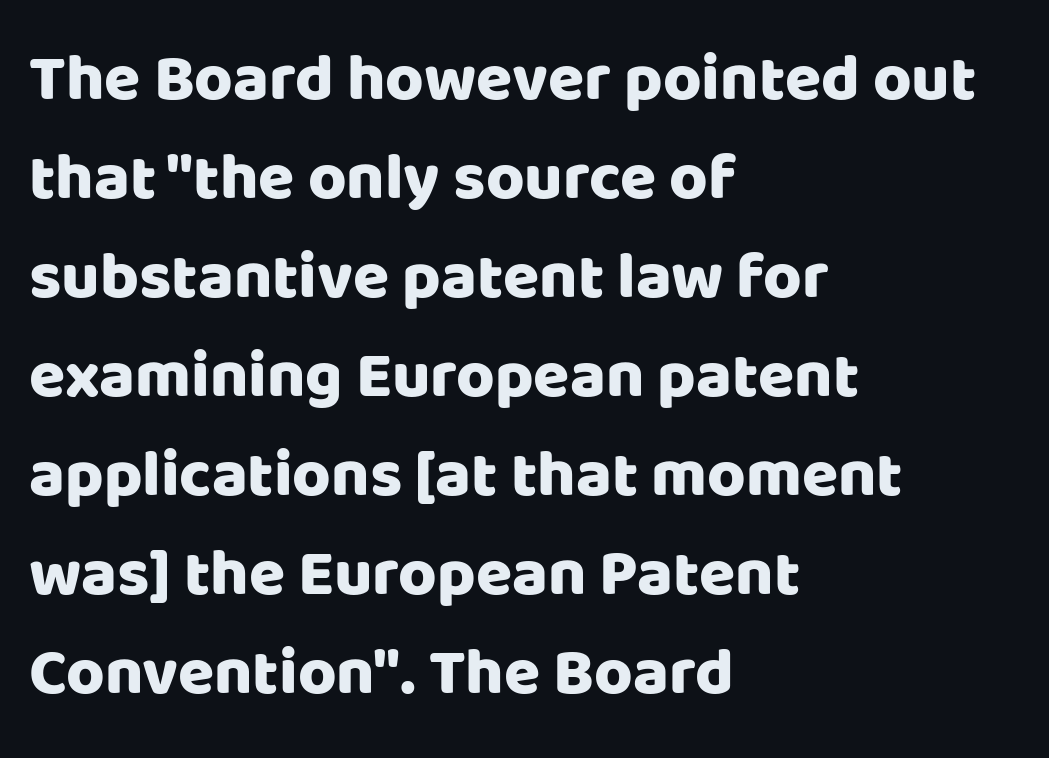
{"serif": "no", "italic": "no", "width": "normal", "stroke_contrast": "low", "x_height": "large", "monospaced": "no", "underline": "no", "align": "left", "line_spacing": "normal", "line_spacing_ratio": 1.5, "letter_spacing": "normal", "letter_spacing_em": 0.0, "glyph_px": 66}
